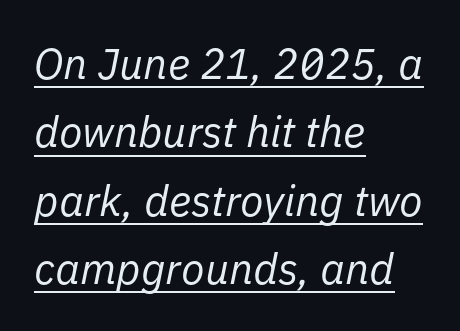
{"italic": "yes", "lean": "right", "slant_degrees": 11, "bold": "no", "weight": "regular", "width": "normal", "stroke_contrast": "low", "x_height": "medium", "monospaced": "no", "underline": "yes", "align": "left", "line_spacing": "normal", "line_spacing_ratio": 1.59, "letter_spacing": "normal", "letter_spacing_em": 0.0, "glyph_px": 43}
